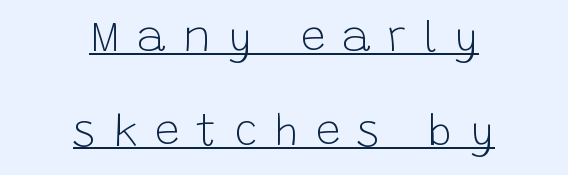
Underlined type. In terms of leading, this rendering errs on the spacious side. Tracking here is generous; glyphs stand well apart from one another. These lines are rendered in a variable-pitch font.
